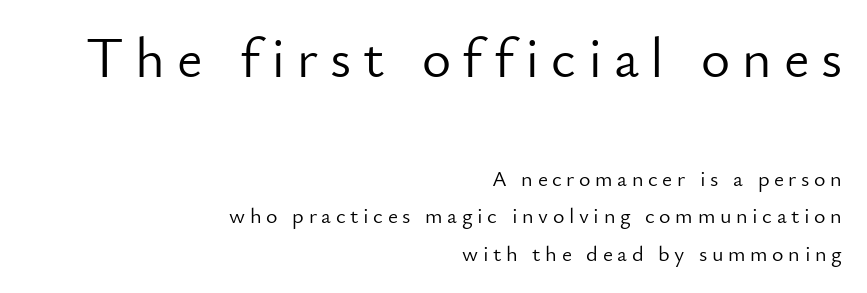
{"serif": "no", "italic": "no", "bold": "no", "weight": "light", "width": "normal", "stroke_contrast": "low", "x_height": "small", "monospaced": "no", "underline": "no", "align": "right", "line_spacing": "normal", "line_spacing_ratio": 1.7, "letter_spacing": "wide", "letter_spacing_em": 0.21, "larger_block": "first", "size_ratio": 2.55, "glyph_px": 56}
